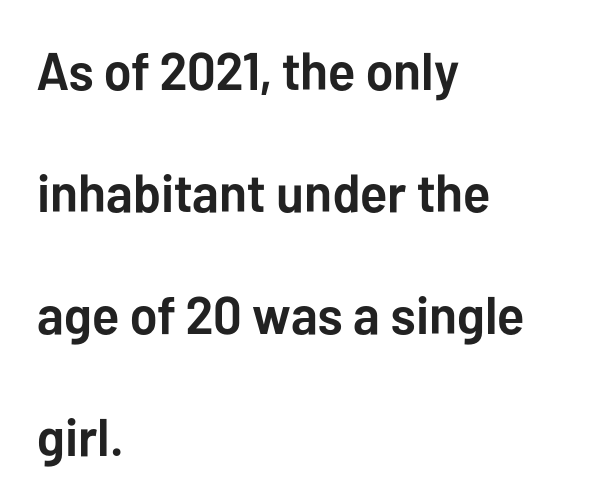
{"serif": "no", "italic": "no", "bold": "yes", "weight": "semibold", "width": "normal", "stroke_contrast": "low", "x_height": "medium", "monospaced": "no", "underline": "no", "align": "left", "line_spacing": "loose", "line_spacing_ratio": 2.3, "letter_spacing": "normal", "letter_spacing_em": 0.0, "glyph_px": 53}
